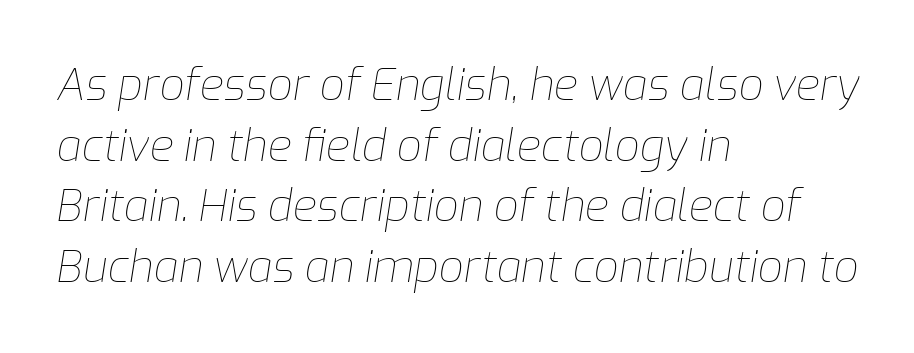
The image shows 44 px thin type, italic (leaning right); set left-aligned, normal line spacing (1.38x), normal letter spacing, not underlined; low stroke contrast and a medium x-height.
